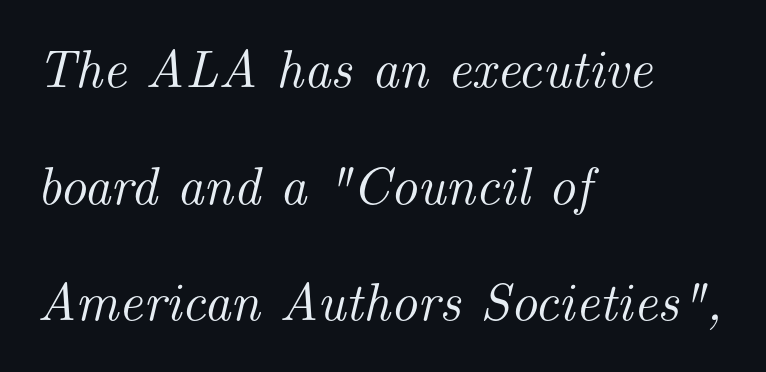
How are the letters spaced? Ordinarily, with no added tracking. Note the varied advance widths — an 'i' is clearly narrower than an 'm'. In CSS terms this would be text-align: left. Is there much room between lines? Yes — plenty of vertical air separates them.
